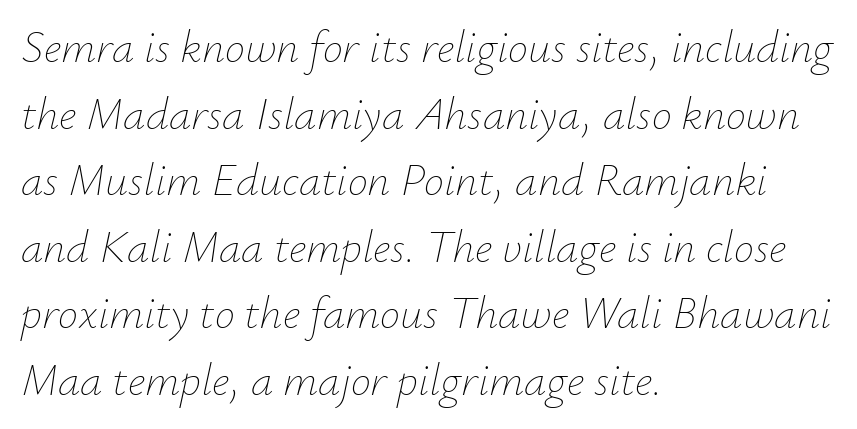
Does the copy run flush right? No — it runs flush left. When letters slant like this, we call the style italic. Varying glyph widths throughout — classic text-font behaviour. Counters stay open thanks to moderate or lighter strokes.
